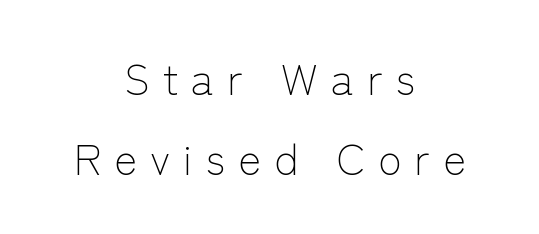
The image shows 43 px light sans-serif type, upright; set centered, line spacing 1.87x, unusually wide letter spacing (+0.3 em), not underlined; low stroke contrast and a medium x-height.
